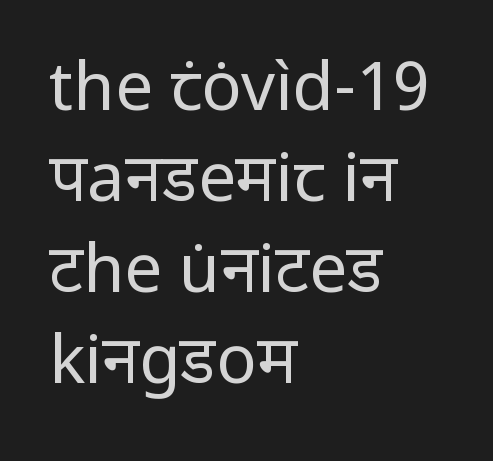
The image shows 67 px regular-weight sans-serif type, upright; set left-aligned, normal line spacing (1.36x), normal letter spacing, not underlined; low stroke contrast and a medium x-height.
